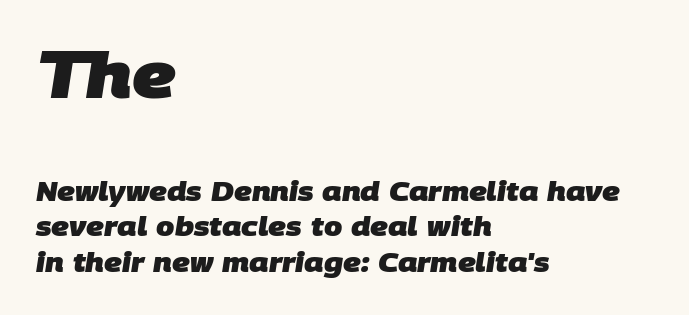
Q: Is the text bold? A: Yes.
Q: Is the typeface a serif or a sans-serif typeface? A: Sans-serif.
Q: Is the text underlined? A: No.
Q: How is the paragraph aligned? A: Left-aligned.
Q: Is the spacing between letters normal or unusually wide? A: Normal.
Q: Is the spacing between lines tight, normal or loose? A: Normal.
Q: Which block of text is set in a larger size, the first (top) or the second (bottom)? A: The first (top) one.
Q: Width (condensed, normal, or wide)? A: Normal.
Q: Stroke contrast? A: Low.
Q: x-height? A: Large.
Q: Monospaced? A: No.
